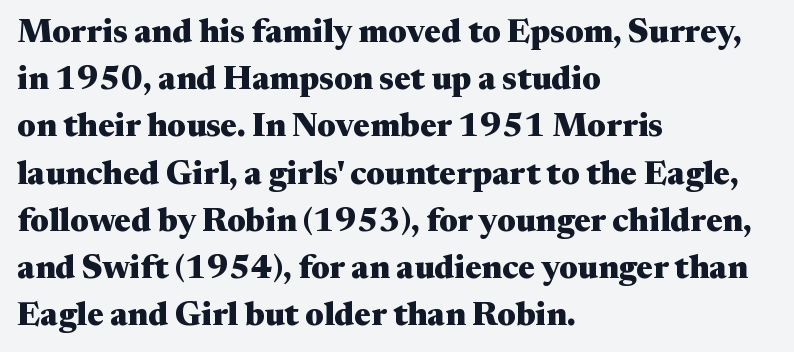
The image shows 33 px heavy, wide serif type, upright; set left-aligned, normal line spacing (1.43x), normal letter spacing, not underlined; medium stroke contrast and a medium x-height.
